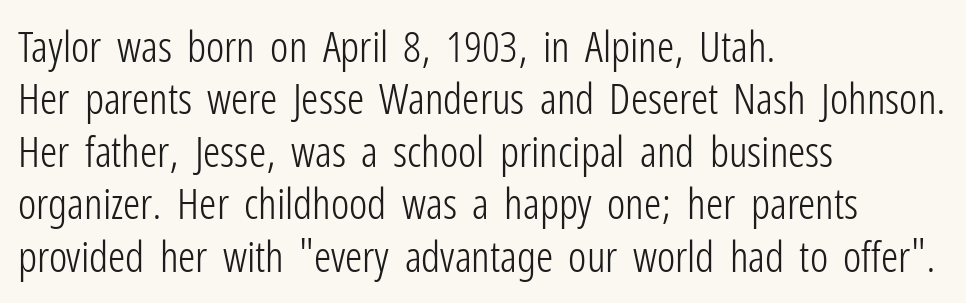
Q: Is the text bold? A: No.
Q: Is the text italic (slanted)? A: No, it is upright.
Q: Is the typeface a serif or a sans-serif typeface? A: Sans-serif.
Q: Is the text underlined? A: No.
Q: How is the paragraph aligned? A: Left-aligned.
Q: Is the spacing between letters normal or unusually wide? A: Normal.
Q: Width (condensed, normal, or wide)? A: Condensed.
Q: Stroke contrast? A: Low.
Q: x-height? A: Medium.
Q: Monospaced? A: No.
